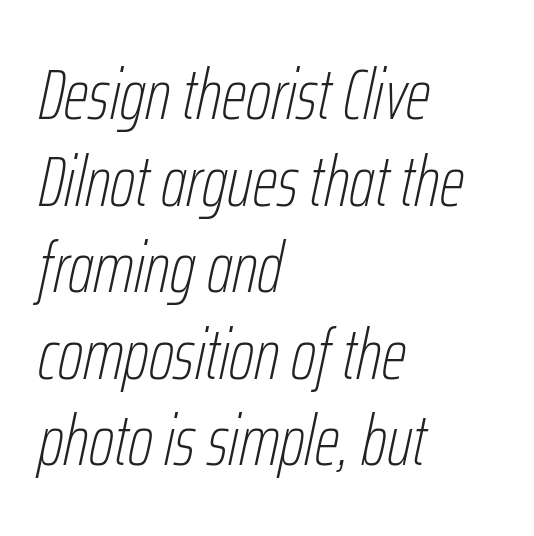
{"italic": "yes", "lean": "right", "slant_degrees": 12, "bold": "no", "weight": "thin", "width": "condensed", "stroke_contrast": "low", "x_height": "medium", "monospaced": "no", "underline": "no", "align": "left", "line_spacing_ratio": 1.22, "letter_spacing": "normal", "letter_spacing_em": 0.0, "glyph_px": 71}
